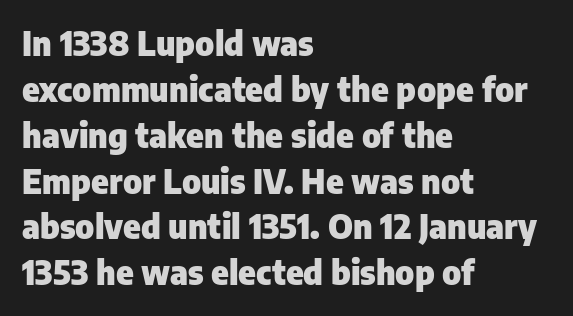
{"serif": "no", "italic": "no", "bold": "yes", "weight": "heavy", "width": "normal", "stroke_contrast": "low", "x_height": "medium", "monospaced": "no", "underline": "no", "align": "left", "line_spacing": "normal", "line_spacing_ratio": 1.39, "letter_spacing": "normal", "letter_spacing_em": 0.0, "glyph_px": 33}
